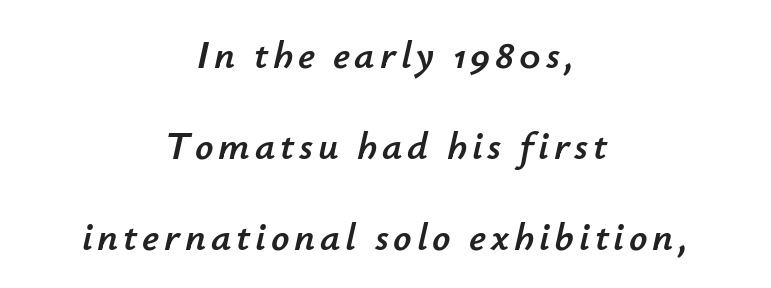
{"italic": "yes", "lean": "right", "slant_degrees": 12, "width": "normal", "stroke_contrast": "low", "x_height": "small", "monospaced": "no", "underline": "no", "align": "center", "line_spacing": "loose", "line_spacing_ratio": 2.28, "glyph_px": 40}
